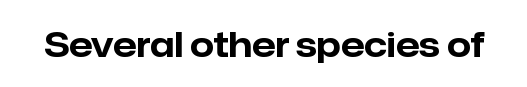
The letters advance in unequal steps, a hallmark of proportional type. The font's upright variant was chosen for this text. Every letter is thick-stroked: bold, no question. Decoration check: the copy has no underline.
